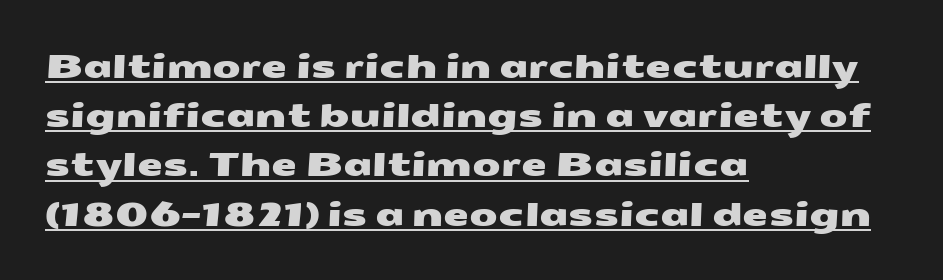
The image shows 33 px wide sans-serif type; set left-aligned, normal line spacing (1.49x), normal letter spacing, underlined; medium stroke contrast and a medium x-height.
